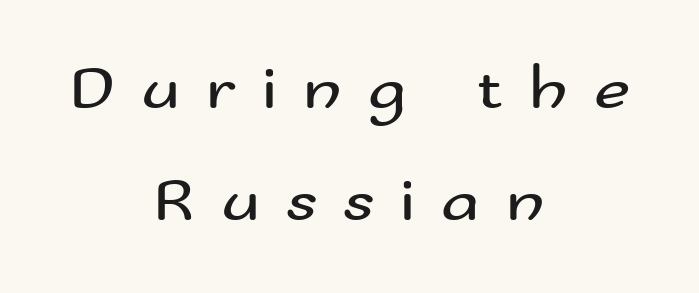
Nope, no serifs anywhere on these letters. Is the stroke heavy? The answer is a plain regular-or-lighter. Just letters on the line, the space beneath them empty. How are the letters spaced? Widely, with obvious added tracking. The lines in this sample share a center point and differ in where they start and stop.
